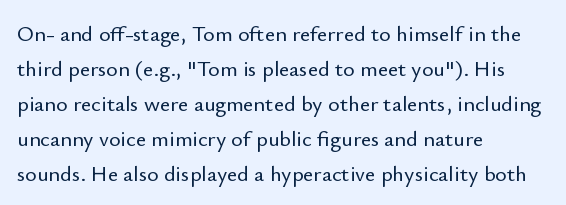
The image shows 22 px text type, upright; set left-aligned, normal line spacing (1.59x), normal letter spacing, not underlined.
